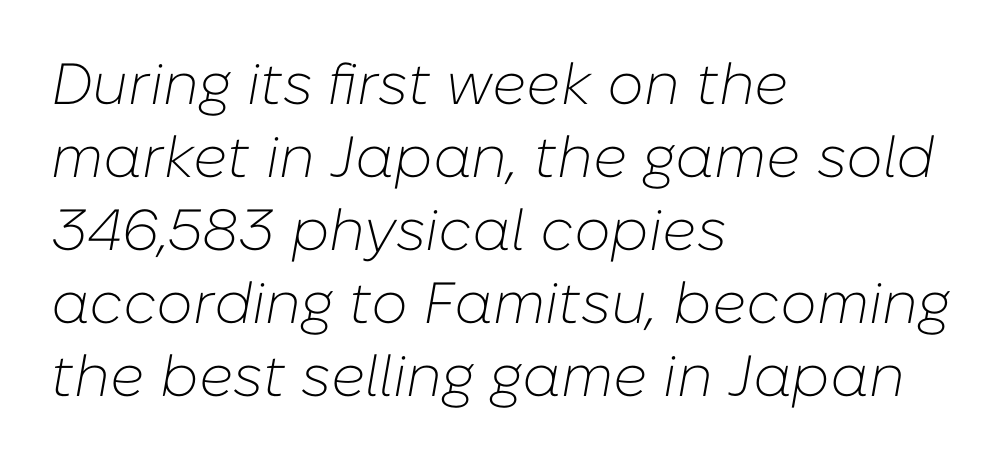
The image shows 58 px light type, italic (leaning right); set left-aligned, normal line spacing (1.26x), normal letter spacing, not underlined; low stroke contrast and a medium x-height.
